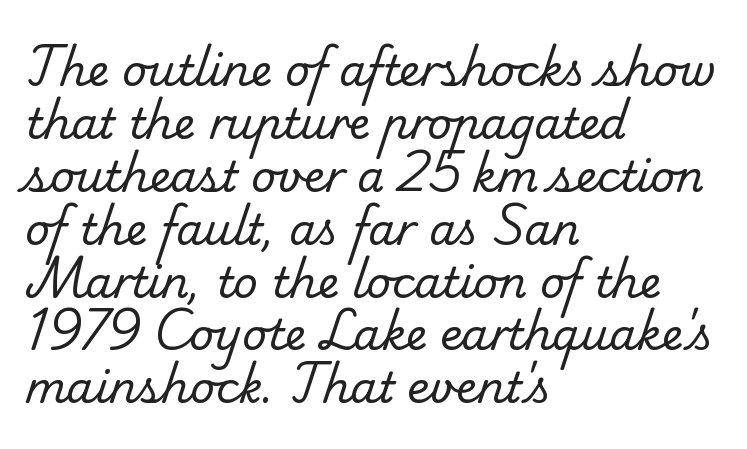
{"serif": "yes", "bold": "no", "weight": "regular", "width": "normal", "stroke_contrast": "low", "x_height": "small", "monospaced": "no", "underline": "no", "align": "left", "line_spacing_ratio": 1.23, "letter_spacing": "normal", "letter_spacing_em": 0.0, "glyph_px": 43}
